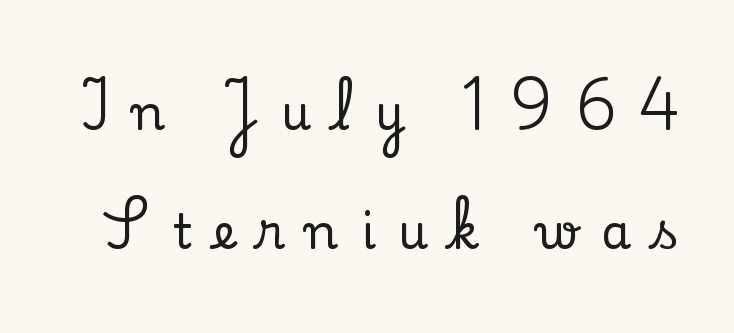
The image shows 48 px serif type, upright; set loose line spacing (2.48x), unusually wide letter spacing (+0.46 em), not underlined; low stroke contrast and a small x-height.
